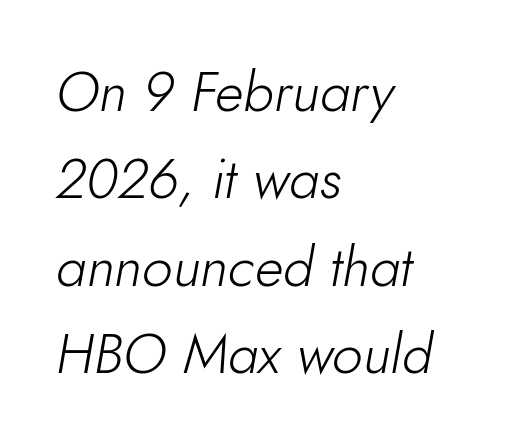
Q: Is the text bold? A: No.
Q: Is the text italic (slanted)? A: Yes, it leans right by about 10 degrees.
Q: Is the text underlined? A: No.
Q: How is the paragraph aligned? A: Left-aligned.
Q: Is the spacing between letters normal or unusually wide? A: Normal.
Q: Is the spacing between lines tight, normal or loose? A: Normal.
Q: Width (condensed, normal, or wide)? A: Normal.
Q: Stroke contrast? A: Low.
Q: x-height? A: Small.
Q: Monospaced? A: No.
